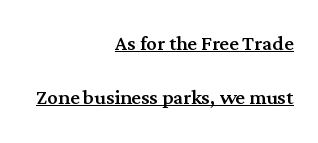
Q: Is the text italic (slanted)? A: No, it is upright.
Q: Is the text underlined? A: Yes.
Q: How is the paragraph aligned? A: Right-aligned.
Q: Is the spacing between letters normal or unusually wide? A: Normal.
Q: Is the spacing between lines tight, normal or loose? A: Loose.
